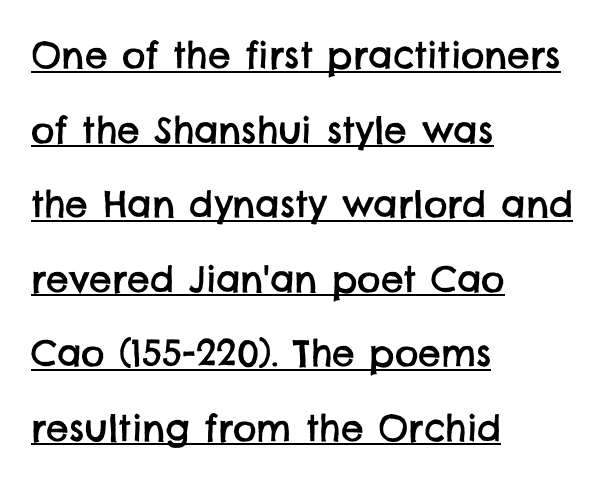
{"serif": "no", "width": "normal", "stroke_contrast": "low", "x_height": "large", "monospaced": "no", "underline": "yes", "align": "left", "line_spacing": "loose", "line_spacing_ratio": 2.07, "letter_spacing": "normal", "letter_spacing_em": 0.0, "glyph_px": 36}
